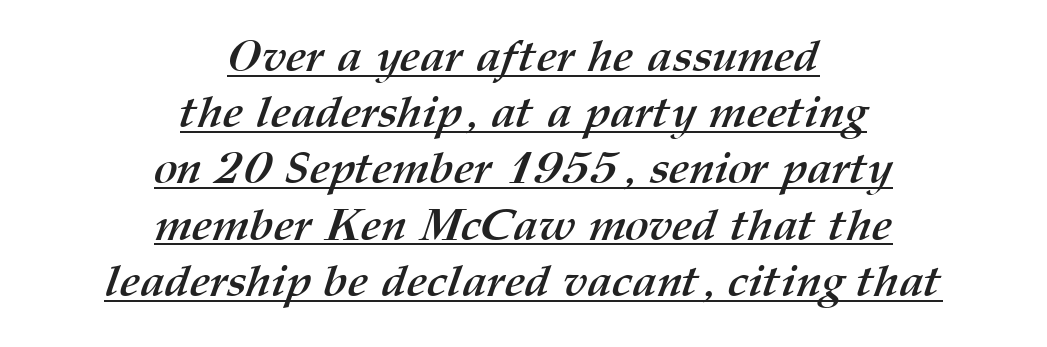
Q: Is the text bold? A: Yes.
Q: Is the text underlined? A: Yes.
Q: How is the paragraph aligned? A: Centered.
Q: Is the spacing between letters normal or unusually wide? A: Normal.
Q: Is the spacing between lines tight, normal or loose? A: Normal.
Q: Width (condensed, normal, or wide)? A: Normal.
Q: Stroke contrast? A: Medium.
Q: x-height? A: Medium.
Q: Monospaced? A: No.
